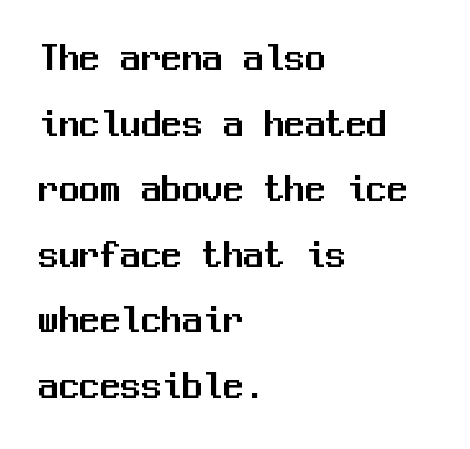
The passage shown is typed in a monospace face where columns stay perfectly aligned. Look at the bottom of the vertical strokes: they stop flat, with no serifs. Tracking here is standard; glyphs follow each other at the usual distance. If you measured baseline to baseline, you'd find a middling distance.
